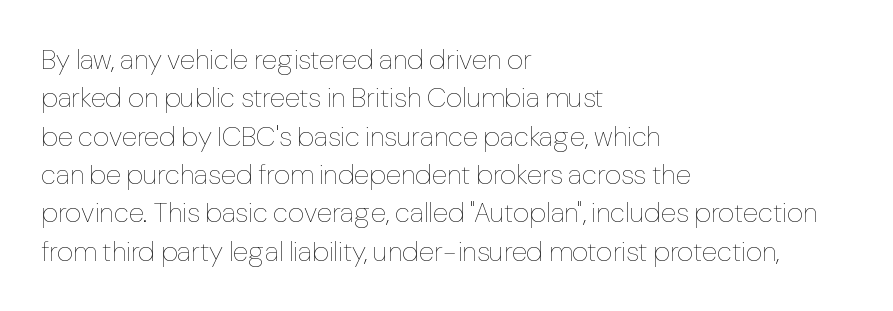
Note the varied advance widths — an 'i' is clearly narrower than an 'm'. Each row of text sits above clean, open space. A roman cut, with each character standing at attention. The paragraph shown leans on its left margin. No letter is thick-stroked: the sample isn't bold. Is the letter spacing exaggerated? No — it looks like the ordinary default.
